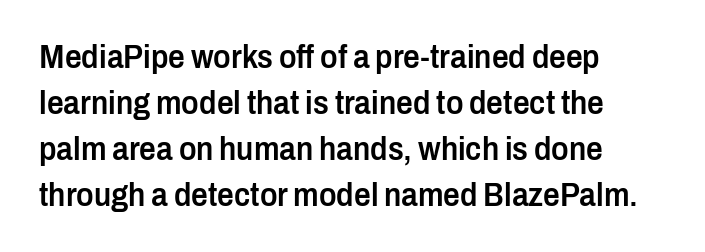
Q: Is the text bold? A: Semi-bold.
Q: Is the text italic (slanted)? A: No, it is upright.
Q: Is the typeface a serif or a sans-serif typeface? A: Sans-serif.
Q: Is the text underlined? A: No.
Q: How is the paragraph aligned? A: Left-aligned.
Q: Is the spacing between letters normal or unusually wide? A: Normal.
Q: Is the spacing between lines tight, normal or loose? A: Normal.
Q: Width (condensed, normal, or wide)? A: Condensed.
Q: Stroke contrast? A: Low.
Q: x-height? A: Medium.
Q: Monospaced? A: No.
